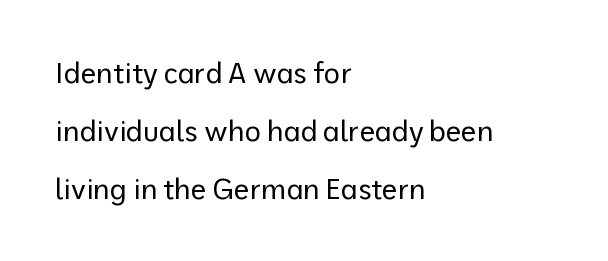
{"serif": "no", "italic": "no", "bold": "no", "weight": "regular", "width": "normal", "stroke_contrast": "low", "x_height": "medium", "monospaced": "no", "underline": "no", "align": "left", "line_spacing": "loose", "line_spacing_ratio": 2.07, "letter_spacing": "normal", "letter_spacing_em": 0.0, "glyph_px": 28}
